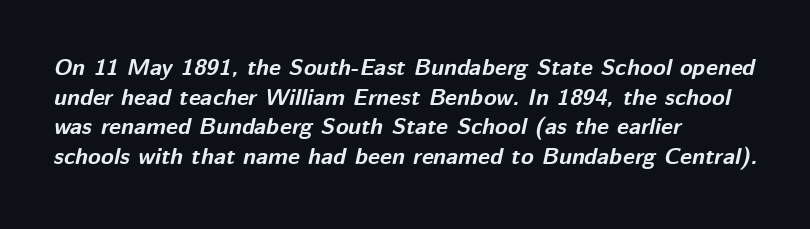
{"italic": "yes", "lean": "right", "slant_degrees": 12, "bold": "yes", "underline": "no", "align": "left", "line_spacing": "normal", "line_spacing_ratio": 1.29, "letter_spacing": "normal", "letter_spacing_em": 0.0, "glyph_px": 23}
